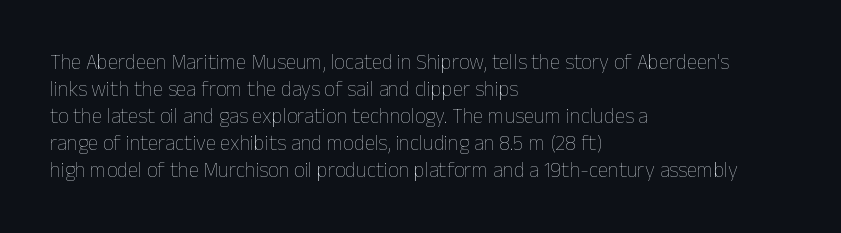
Q: Is the text bold? A: No.
Q: Is the text italic (slanted)? A: No, it is upright.
Q: Is the text underlined? A: No.
Q: How is the paragraph aligned? A: Left-aligned.
Q: Is the spacing between letters normal or unusually wide? A: Normal.
Q: Is the spacing between lines tight, normal or loose? A: Normal.
